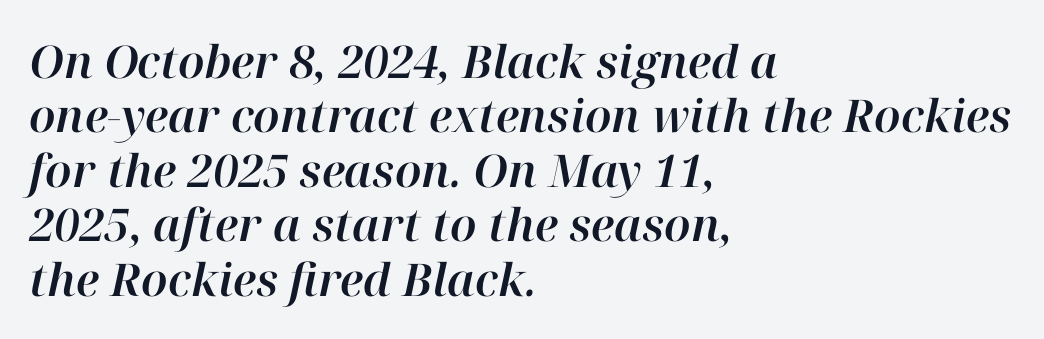
Q: Is the text italic (slanted)? A: Yes, it leans right by about 12 degrees.
Q: Is the text underlined? A: No.
Q: How is the paragraph aligned? A: Left-aligned.
Q: Is the spacing between letters normal or unusually wide? A: Normal.
Q: Width (condensed, normal, or wide)? A: Normal.
Q: Stroke contrast? A: High.
Q: x-height? A: Medium.
Q: Monospaced? A: No.
